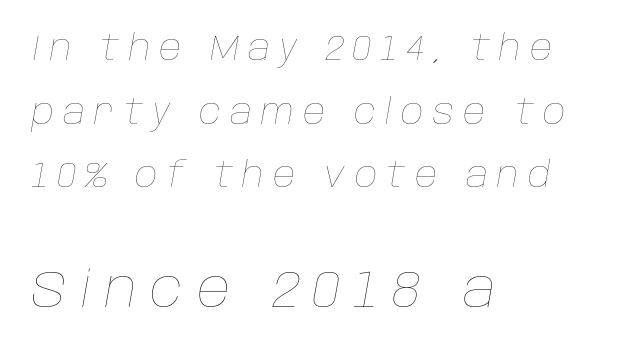
{"italic": "yes", "lean": "right", "slant_degrees": 10, "bold": "no", "weight": "thin", "width": "normal", "stroke_contrast": "low", "x_height": "large", "monospaced": "no", "underline": "no", "align": "left", "line_spacing_ratio": 1.82, "letter_spacing": "wide", "letter_spacing_em": 0.26, "larger_block": "second", "size_ratio": 1.49, "glyph_px": 52}
